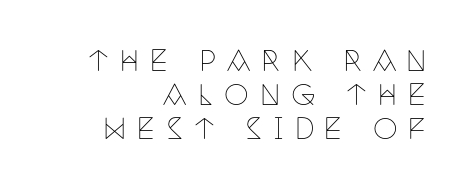
Q: Is the text bold? A: No.
Q: Is the text italic (slanted)? A: No, it is upright.
Q: Is the typeface a serif or a sans-serif typeface? A: Serif.
Q: Is the text underlined? A: No.
Q: How is the paragraph aligned? A: Right-aligned.
Q: Is the spacing between letters normal or unusually wide? A: Unusually wide.
Q: Width (condensed, normal, or wide)? A: Condensed.
Q: Stroke contrast? A: Low.
Q: x-height? A: Large.
Q: Monospaced? A: No.
